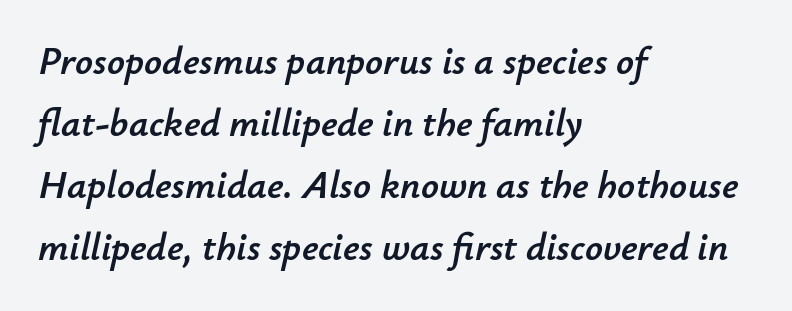
The image shows 39 px text type, italic (leaning right); set left-aligned, normal line spacing (1.59x), normal letter spacing, not underlined; low stroke contrast and a small x-height.
